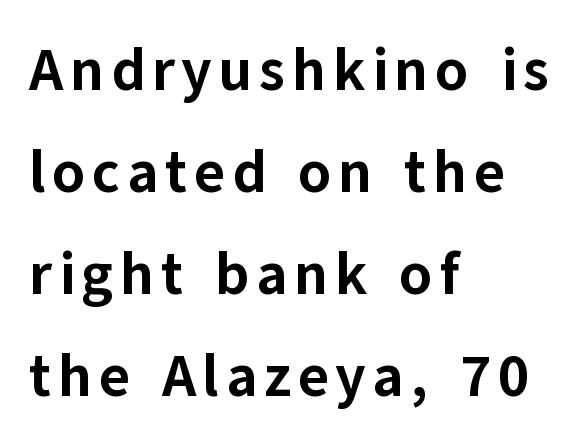
Q: Is the text bold? A: Yes.
Q: Is the text italic (slanted)? A: No, it is upright.
Q: Is the typeface a serif or a sans-serif typeface? A: Sans-serif.
Q: Is the text underlined? A: No.
Q: How is the paragraph aligned? A: Left-aligned.
Q: Width (condensed, normal, or wide)? A: Normal.
Q: Stroke contrast? A: Low.
Q: x-height? A: Medium.
Q: Monospaced? A: No.
